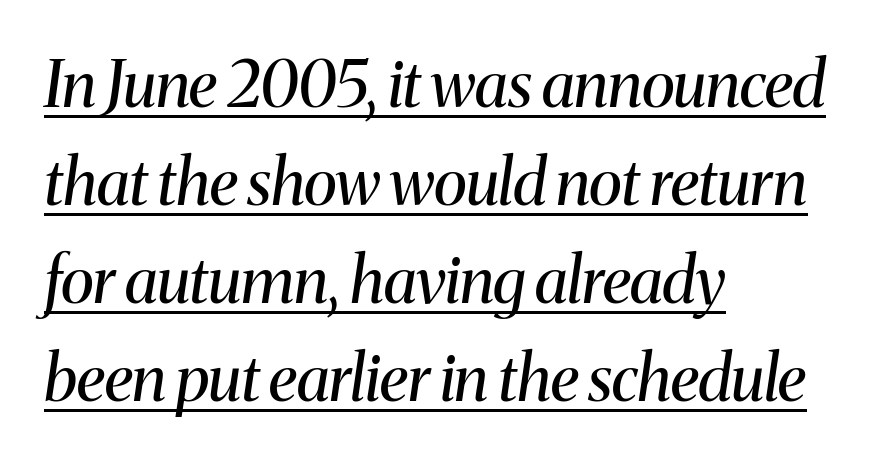
The glyphs look as if they've been sheared to an angle. Nothing unusual about the tracking: characters are spaced as the font intends. The face used here is proportionally spaced, like ordinary book or web type. Does the type have serifs? Yes, each stem ends in a small foot. Left-aligned paragraph, ragged on the right.
